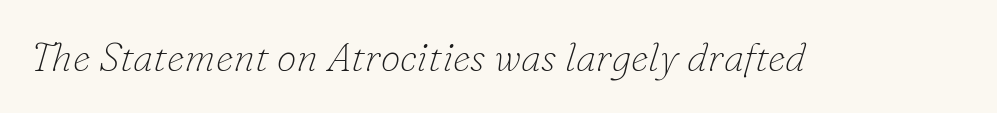
Check where the strokes stop: tiny serifs finish them off. Rendered with sloped, italic letterforms. Stem width sits at or under what a default text font uses. Default kerning and tracking; the words read as compact shapes.
